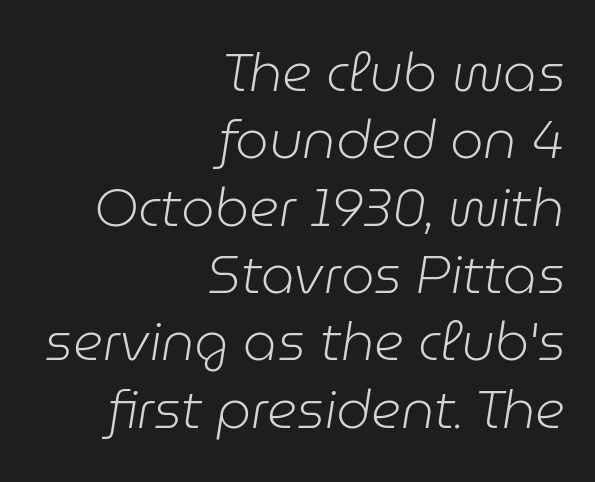
Q: Is the text bold? A: No.
Q: Is the text italic (slanted)? A: Yes, it leans right by about 9 degrees.
Q: Is the text underlined? A: No.
Q: How is the paragraph aligned? A: Right-aligned.
Q: Is the spacing between letters normal or unusually wide? A: Normal.
Q: Is the spacing between lines tight, normal or loose? A: Normal.
Q: Width (condensed, normal, or wide)? A: Normal.
Q: Stroke contrast? A: Low.
Q: x-height? A: Medium.
Q: Monospaced? A: No.
